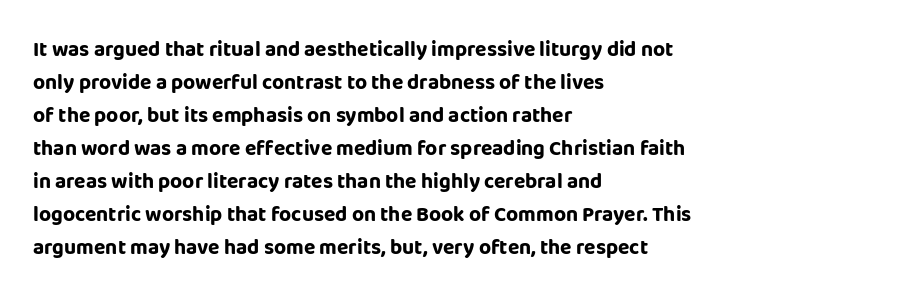
The image shows 21 px bold type, upright; set left-aligned, normal line spacing (1.57x), normal letter spacing, not underlined.
